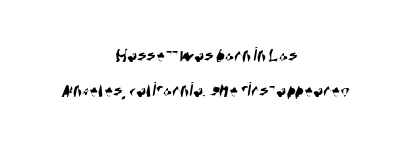
Honestly, the row spacing looks completely unremarkable. The passage is arranged like a title page — every line centered. Quick note: underline off. Characters follow at the spacing the type designer built in.
